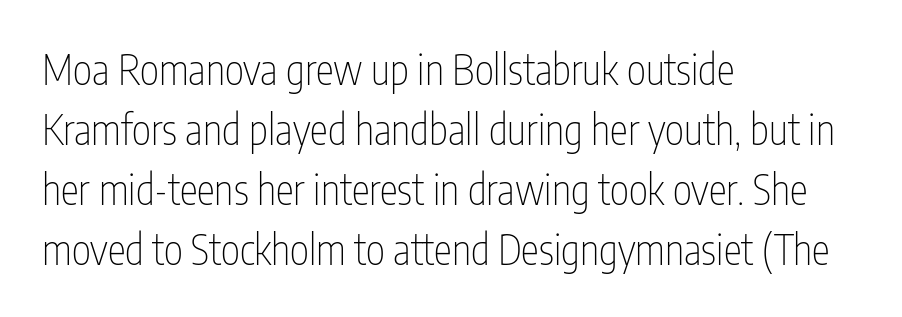
A typesetter would call this proportional, since set widths differ per character. If you drew a line through each stem, it would be perfectly vertical. A normal amount of white space separates one row of letters from the next. Horizontal alignment here is leftward, the default for most running prose. The face used here is rendered with its standard letterfit.
